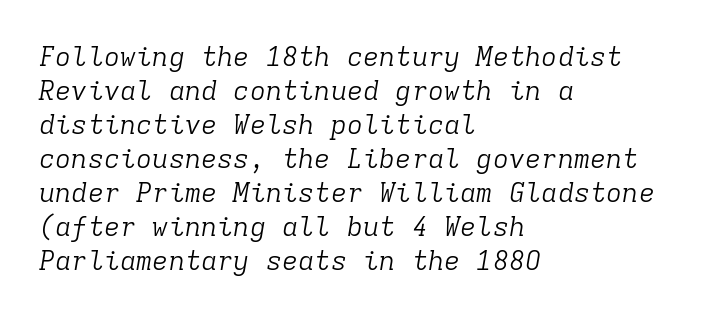
These lines sit exactly where default settings would place them. No word sits above an underline. The strokes are not fattened; the text isn't bold. Does extra space separate the letters? No, they use regular spacing.
